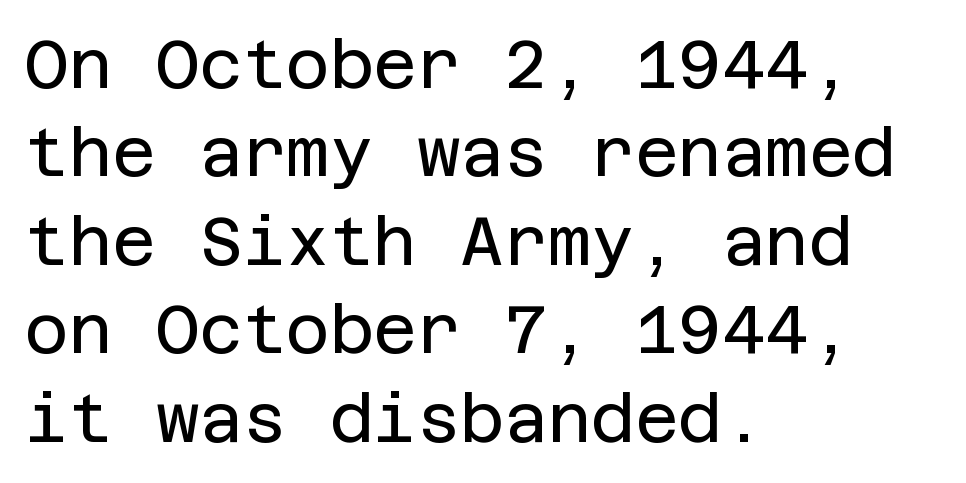
{"serif": "no", "italic": "no", "bold": "no", "weight": "regular", "width": "normal", "stroke_contrast": "low", "x_height": "large", "underline": "no", "align": "left", "line_spacing": "normal", "line_spacing_ratio": 1.32, "letter_spacing": "normal", "letter_spacing_em": 0.0, "glyph_px": 67}
